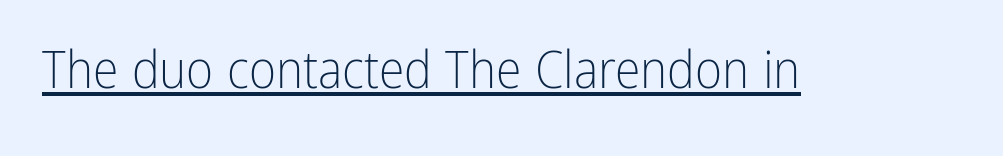
Q: Is the text bold? A: No.
Q: Is the text italic (slanted)? A: No, it is upright.
Q: Is the typeface a serif or a sans-serif typeface? A: Sans-serif.
Q: Is the text underlined? A: Yes.
Q: Is the spacing between letters normal or unusually wide? A: Normal.
Q: Width (condensed, normal, or wide)? A: Condensed.
Q: Stroke contrast? A: Low.
Q: x-height? A: Medium.
Q: Monospaced? A: No.
